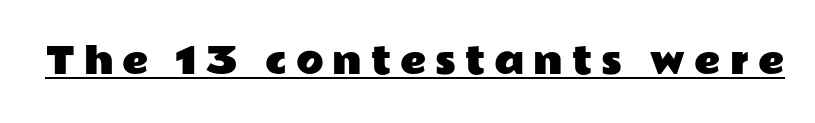
{"serif": "no", "italic": "no", "width": "wide", "stroke_contrast": "low", "x_height": "medium", "monospaced": "no", "underline": "yes", "letter_spacing": "wide", "letter_spacing_em": 0.25, "glyph_px": 36}
